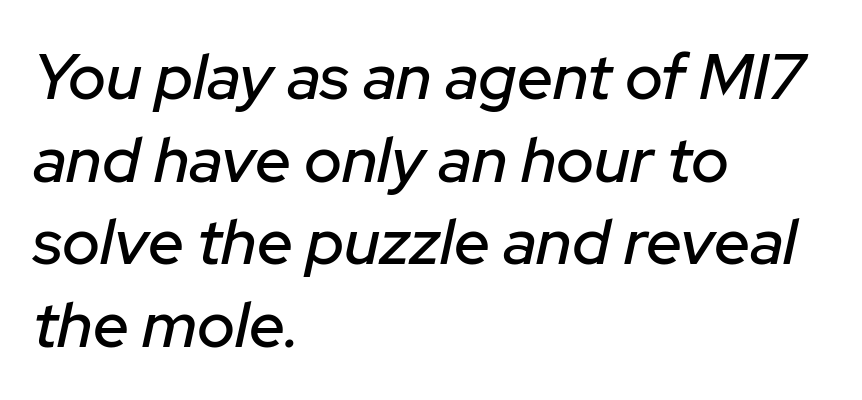
The image shows 64 px text type, italic (leaning right); set left-aligned, normal line spacing (1.29x), normal letter spacing, not underlined; low stroke contrast and a medium x-height.
